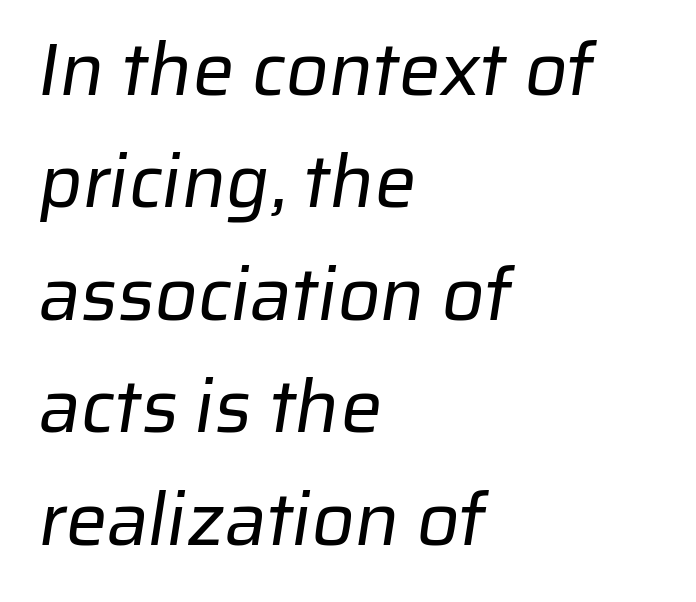
The image shows 74 px regular-weight sans-serif type; set left-aligned, normal line spacing (1.52x), normal letter spacing, not underlined; low stroke contrast and a medium x-height.
